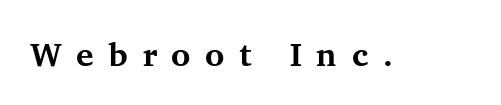
{"serif": "yes", "italic": "no", "bold": "yes", "weight": "bold", "width": "normal", "stroke_contrast": "medium", "x_height": "medium", "monospaced": "no", "underline": "no", "letter_spacing": "wide", "letter_spacing_em": 0.44, "glyph_px": 33}
